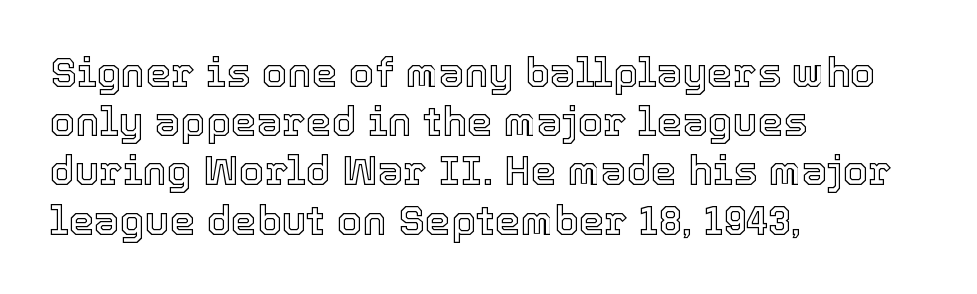
Q: Is the text italic (slanted)? A: No, it is upright.
Q: Is the text underlined? A: No.
Q: How is the paragraph aligned? A: Left-aligned.
Q: Is the spacing between letters normal or unusually wide? A: Normal.
Q: Width (condensed, normal, or wide)? A: Normal.
Q: x-height? A: Medium.
Q: Monospaced? A: No.
